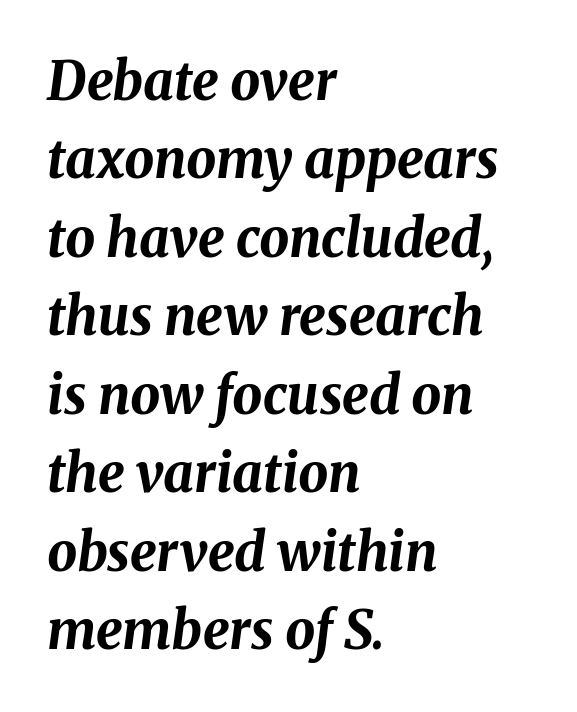
Q: Is the text bold? A: Yes.
Q: Is the text italic (slanted)? A: Yes, it leans right by about 8 degrees.
Q: Is the text underlined? A: No.
Q: How is the paragraph aligned? A: Left-aligned.
Q: Is the spacing between letters normal or unusually wide? A: Normal.
Q: Is the spacing between lines tight, normal or loose? A: Normal.
Q: Width (condensed, normal, or wide)? A: Normal.
Q: Stroke contrast? A: Medium.
Q: x-height? A: Medium.
Q: Monospaced? A: No.
